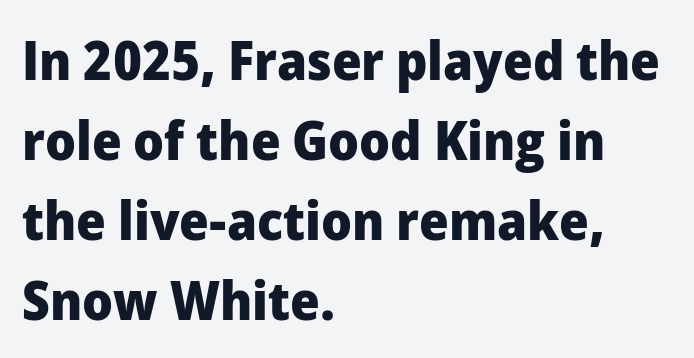
Regarding leading, the lines here are spaced in the standard way. A clean baseline with only descenders dipping below it. A student would call this left alignment; a typographer would say flush left, rag right. The font is running at its bold setting. Upright lettering throughout.
